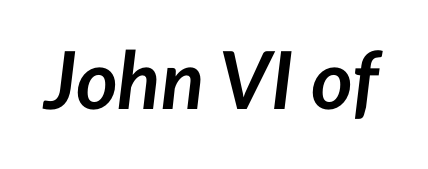
The face used here has a pronounced slope to its letters. Bare-footed words on every line. Looks like regular typesetting: each glyph gets only the width it needs. Honestly, the letter spacing is just normal — you wouldn't notice it. In terms of weight, the rendering is a true, heavy bold.
